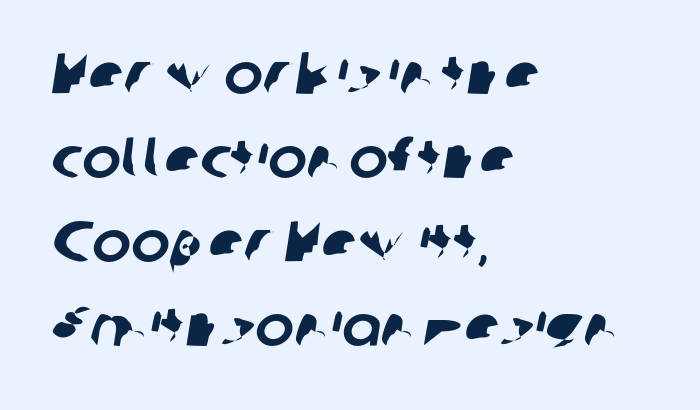
{"serif": "no", "width": "normal", "stroke_contrast": "low", "x_height": "medium", "monospaced": "no", "underline": "no", "align": "left", "line_spacing": "normal", "line_spacing_ratio": 1.45, "letter_spacing": "normal", "letter_spacing_em": 0.0, "glyph_px": 58}
